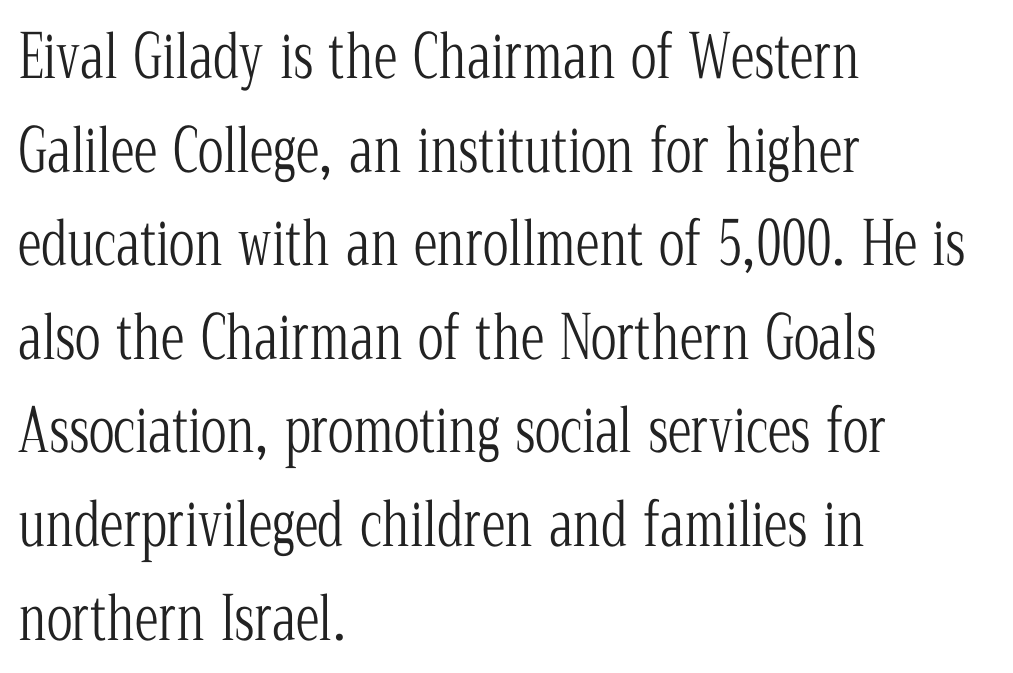
Q: Is the text bold? A: No.
Q: Is the text italic (slanted)? A: No, it is upright.
Q: Is the typeface a serif or a sans-serif typeface? A: Serif.
Q: Is the text underlined? A: No.
Q: How is the paragraph aligned? A: Left-aligned.
Q: Is the spacing between letters normal or unusually wide? A: Normal.
Q: Is the spacing between lines tight, normal or loose? A: Normal.
Q: Width (condensed, normal, or wide)? A: Condensed.
Q: Stroke contrast? A: Low.
Q: x-height? A: Medium.
Q: Monospaced? A: No.
